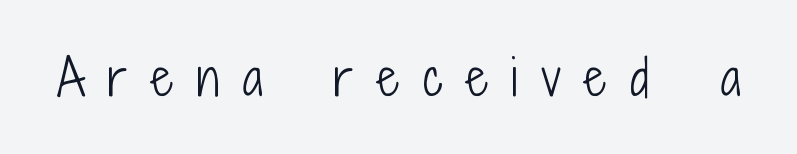
Nope, no serifs anywhere on these letters. The zone under the glyphs is completely vacant. The specimen reads as upright at a glance. The cut favours lightness, reaching ordinary text weight at its darkest. Here the designer chose a conventional face with non-uniform glyph widths. Honestly, the letter spacing is so wide it's the main thing you notice.
